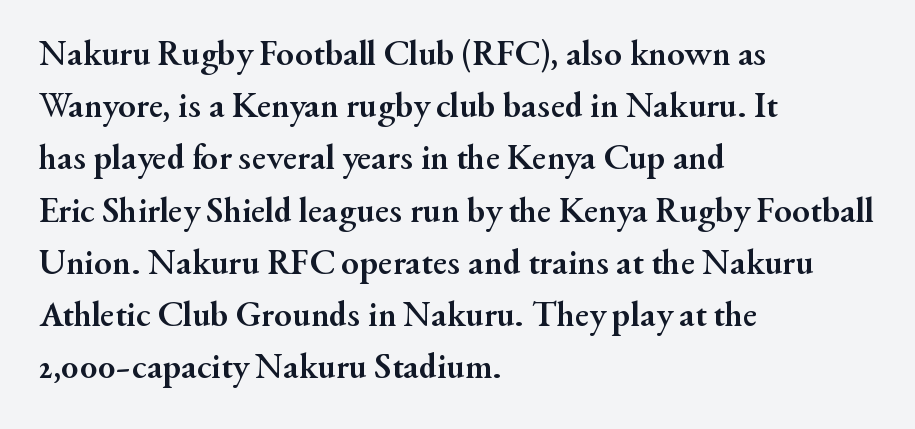
Notice how descenders clear the ascenders below comfortably — that's standard leading. Descenders are the only things crossing below the line. Character widths vary here, with narrow letters taking less room than wide ones. There is no visible air inserted between adjacent glyphs. Serifs: yes, visible at the terminals of the letterforms.
